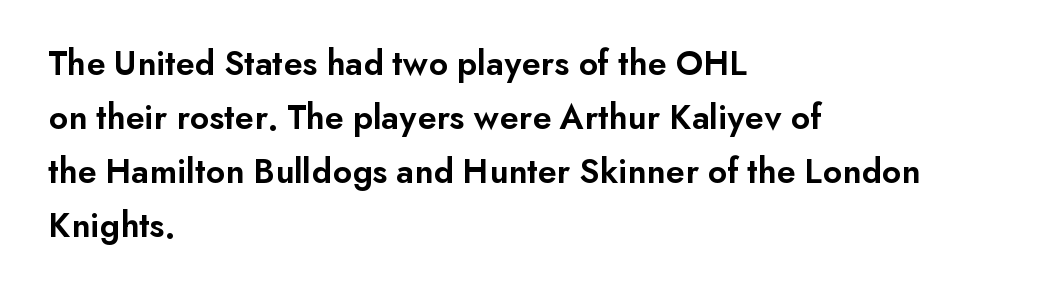
{"serif": "no", "italic": "no", "bold": "semi", "weight": "semibold", "width": "normal", "stroke_contrast": "low", "x_height": "small", "monospaced": "no", "underline": "no", "align": "left", "line_spacing": "normal", "line_spacing_ratio": 1.5, "letter_spacing": "normal", "letter_spacing_em": 0.0, "glyph_px": 36}
